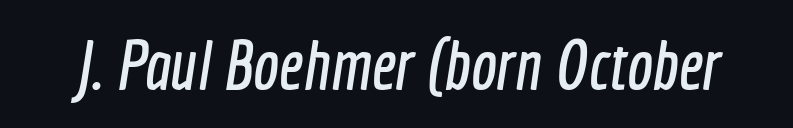
The image shows 69 px condensed sans-serif type; set normal letter spacing, not underlined; a medium x-height.
